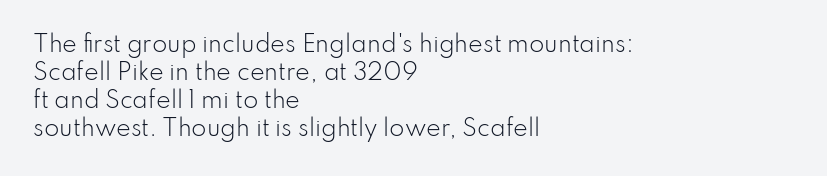
The image shows 22 px text type, upright; set left-aligned, normal line spacing (1.28x), normal letter spacing, not underlined.
